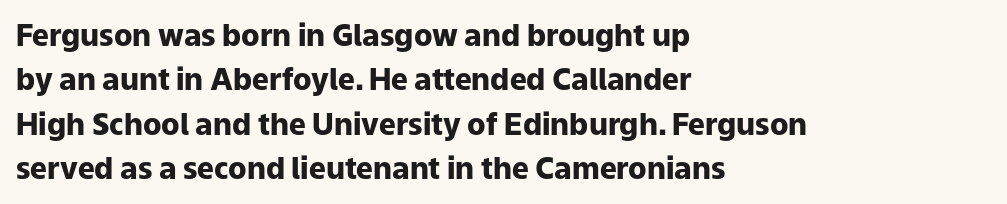
Q: Is the text bold? A: Yes.
Q: Is the text italic (slanted)? A: No, it is upright.
Q: Is the typeface a serif or a sans-serif typeface? A: Sans-serif.
Q: Is the text underlined? A: No.
Q: How is the paragraph aligned? A: Left-aligned.
Q: Is the spacing between letters normal or unusually wide? A: Normal.
Q: Is the spacing between lines tight, normal or loose? A: Normal.
Q: Width (condensed, normal, or wide)? A: Normal.
Q: Stroke contrast? A: Low.
Q: x-height? A: Medium.
Q: Monospaced? A: No.
